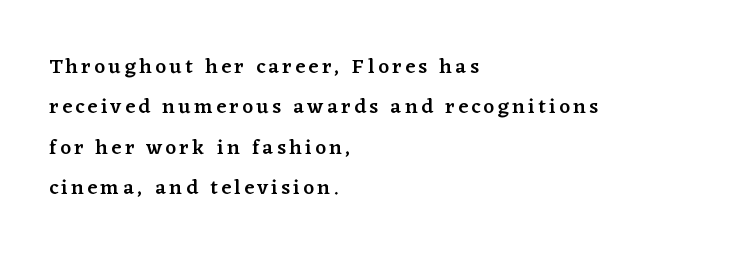
Q: Is the text bold? A: Semi-bold.
Q: Is the text italic (slanted)? A: No, it is upright.
Q: Is the text underlined? A: No.
Q: How is the paragraph aligned? A: Left-aligned.
Q: Is the spacing between lines tight, normal or loose? A: Loose.
